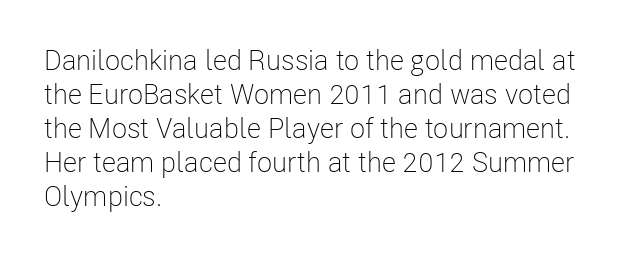
{"serif": "no", "italic": "no", "bold": "no", "weight": "light", "width": "condensed", "stroke_contrast": "low", "x_height": "medium", "monospaced": "no", "underline": "no", "align": "left", "line_spacing_ratio": 1.21, "letter_spacing": "normal", "letter_spacing_em": 0.0, "glyph_px": 28}
